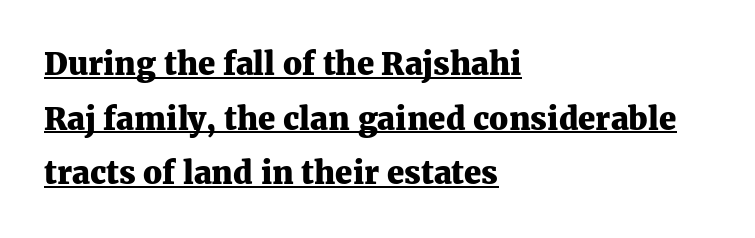
Q: Is the text bold? A: Yes.
Q: Is the text italic (slanted)? A: No, it is upright.
Q: Is the typeface a serif or a sans-serif typeface? A: Serif.
Q: Is the text underlined? A: Yes.
Q: How is the paragraph aligned? A: Left-aligned.
Q: Is the spacing between letters normal or unusually wide? A: Normal.
Q: Width (condensed, normal, or wide)? A: Normal.
Q: Stroke contrast? A: Medium.
Q: x-height? A: Medium.
Q: Monospaced? A: No.
